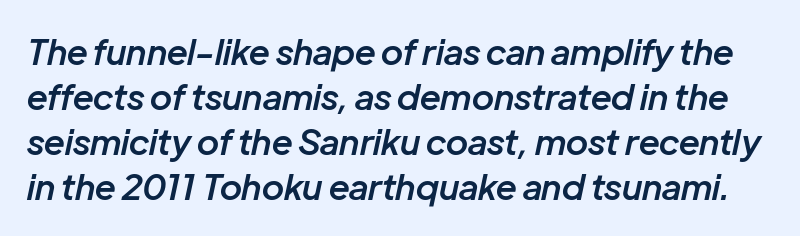
The image shows 35 px semibold type, italic (leaning right); set normal line spacing (1.29x), normal letter spacing, not underlined; low stroke contrast and a medium x-height.
